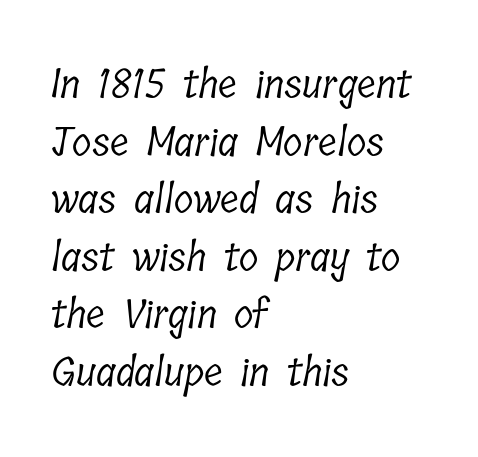
Line beginnings align vertically; line endings do not. Is the type heavy? It reads as light-to-regular instead. Look at the tracking — it's just the regular setting, nothing added. The letters advance in unequal steps, a hallmark of proportional type. A normal amount of white space separates one row of letters from the next.
